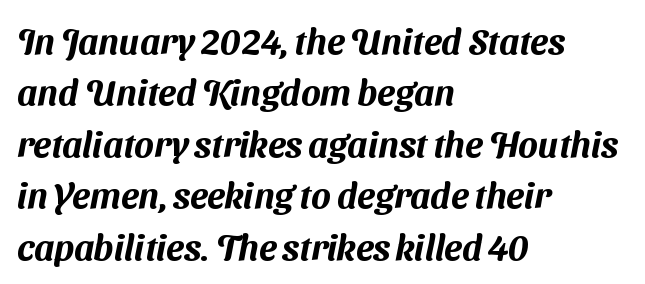
The image shows 36 px sans-serif type; set left-aligned, normal line spacing (1.43x), normal letter spacing, not underlined; medium stroke contrast and a medium x-height.
